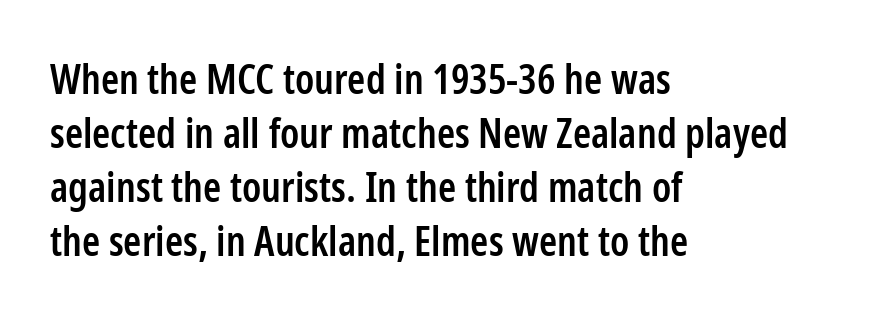
Check where the strokes stop: nothing finishes them off — pure sans. Is this a fixed-width face? No — the glyphs have proportional, varying widths. Ascenders rise straight up at ninety degrees. Nobody drew a line under any word here.
